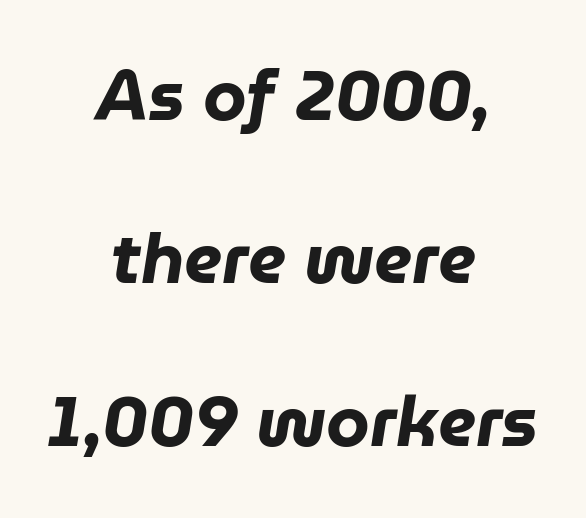
Pretty heavy lettering here — definitely bold. The font's italic variant was chosen for this text. Note the varied advance widths — an 'i' is clearly narrower than an 'm'. The paragraph shown floats in the horizontal middle. Is there much room between lines? Yes — plenty of vertical air separates them.
